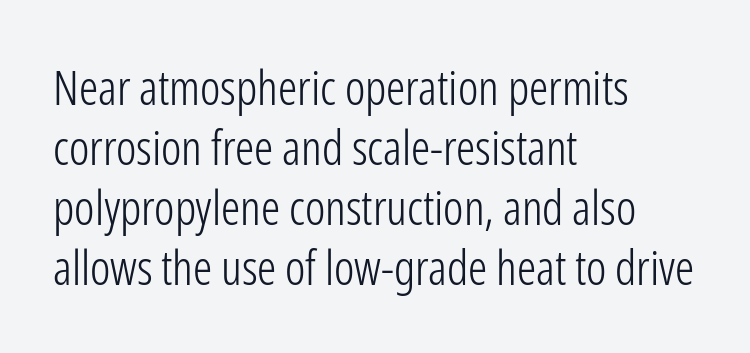
Q: Is the text bold? A: No.
Q: Is the text italic (slanted)? A: No, it is upright.
Q: Is the typeface a serif or a sans-serif typeface? A: Sans-serif.
Q: Is the text underlined? A: No.
Q: How is the paragraph aligned? A: Left-aligned.
Q: Is the spacing between letters normal or unusually wide? A: Normal.
Q: Is the spacing between lines tight, normal or loose? A: Normal.
Q: Width (condensed, normal, or wide)? A: Condensed.
Q: Stroke contrast? A: Low.
Q: x-height? A: Medium.
Q: Monospaced? A: No.
